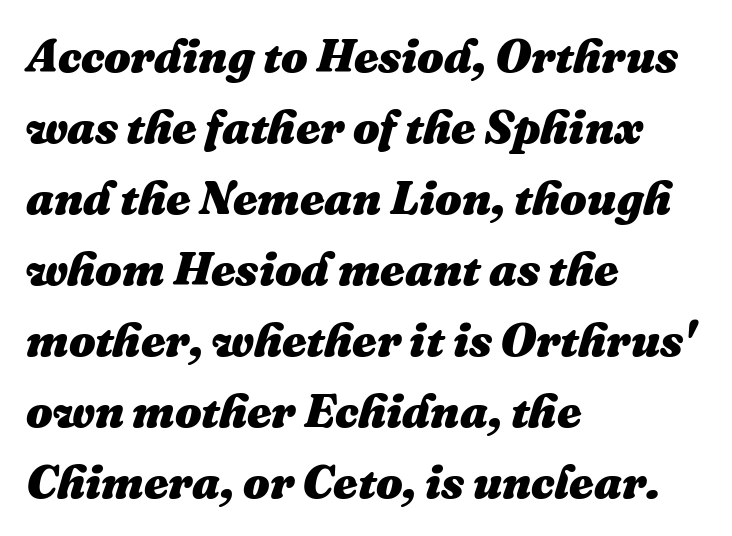
{"italic": "yes", "lean": "right", "slant_degrees": 16, "bold": "yes", "weight": "heavy", "width": "normal", "stroke_contrast": "medium", "x_height": "medium", "monospaced": "no", "underline": "no", "align": "left", "line_spacing": "normal", "line_spacing_ratio": 1.51, "letter_spacing": "normal", "letter_spacing_em": 0.0, "glyph_px": 47}
